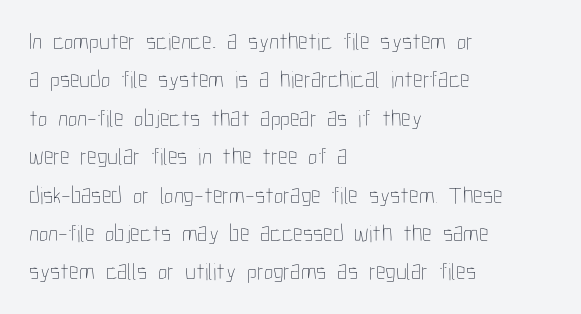
Q: Is the text bold? A: No.
Q: Is the text italic (slanted)? A: No, it is upright.
Q: Is the text underlined? A: No.
Q: How is the paragraph aligned? A: Left-aligned.
Q: Is the spacing between letters normal or unusually wide? A: Normal.
Q: Is the spacing between lines tight, normal or loose? A: Normal.
